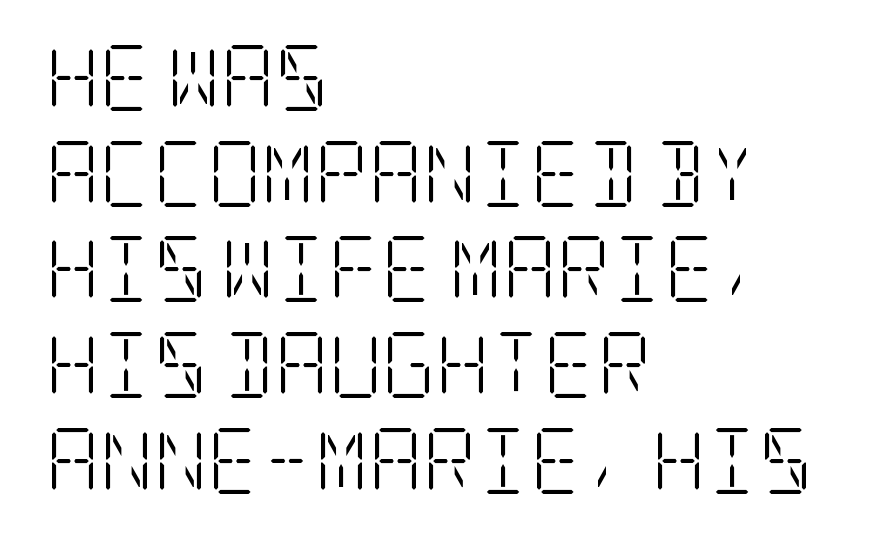
Q: Is the text bold? A: No.
Q: Is the text italic (slanted)? A: No, it is upright.
Q: Is the typeface a serif or a sans-serif typeface? A: Serif.
Q: Is the text underlined? A: No.
Q: How is the paragraph aligned? A: Left-aligned.
Q: Is the spacing between letters normal or unusually wide? A: Normal.
Q: Is the spacing between lines tight, normal or loose? A: Normal.
Q: Width (condensed, normal, or wide)? A: Condensed.
Q: Stroke contrast? A: Low.
Q: x-height? A: Large.
